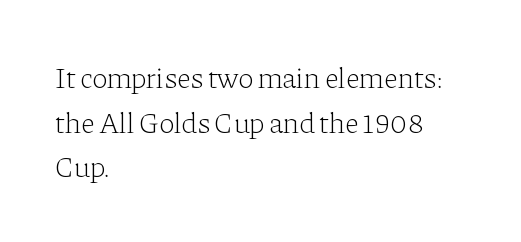
Q: Is the text bold? A: No.
Q: Is the text italic (slanted)? A: No, it is upright.
Q: Is the typeface a serif or a sans-serif typeface? A: Serif.
Q: Is the text underlined? A: No.
Q: How is the paragraph aligned? A: Left-aligned.
Q: Is the spacing between letters normal or unusually wide? A: Normal.
Q: Is the spacing between lines tight, normal or loose? A: Normal.
Q: Width (condensed, normal, or wide)? A: Normal.
Q: Stroke contrast? A: Low.
Q: x-height? A: Medium.
Q: Monospaced? A: No.
